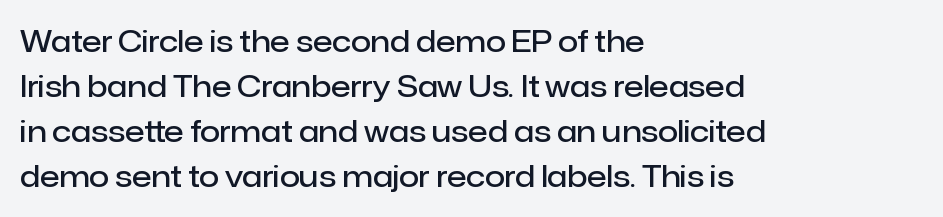
A typesetter would call this proportional, since set widths differ per character. The passage shown is typeset with a sans-serif family. Italic? Not at all — the glyphs are vertical. A typesetter would call this leading conventional body-copy spacing.
